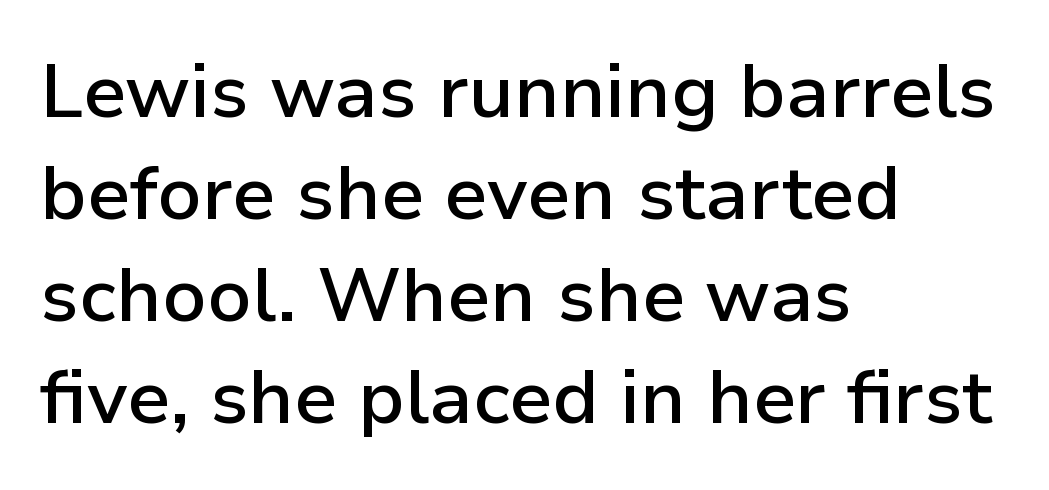
Semibold letterforms, between regular and bold. Unmarked baselines from the first word to the last. The face used here is rendered with its standard letterfit. Short and long lines alike share a common starting point at left. Does the leading feel generous? No, just average.
